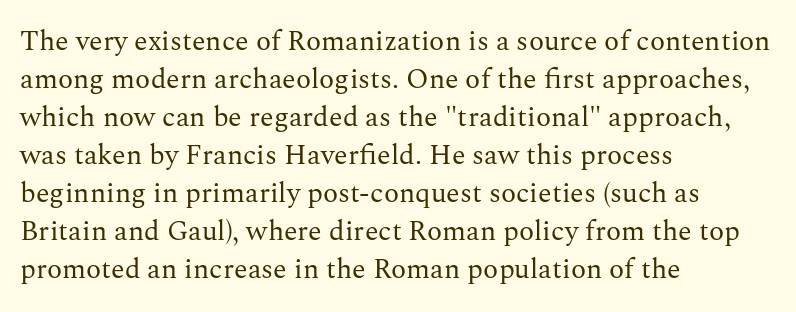
{"serif": "yes", "italic": "no", "bold": "no", "weight": "regular", "width": "normal", "stroke_contrast": "medium", "x_height": "medium", "monospaced": "no", "underline": "no", "align": "left", "line_spacing": "normal", "line_spacing_ratio": 1.36, "letter_spacing": "normal", "letter_spacing_em": 0.0, "glyph_px": 28}
